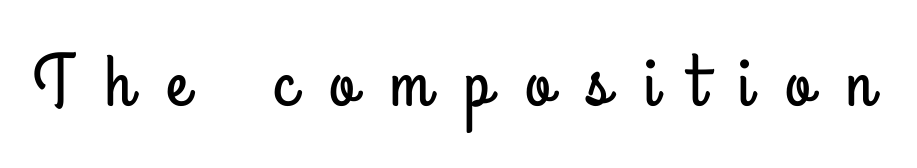
The image shows 74 px condensed sans-serif type, upright; set unusually wide letter spacing (+0.46 em), not underlined; low stroke contrast and a small x-height.
